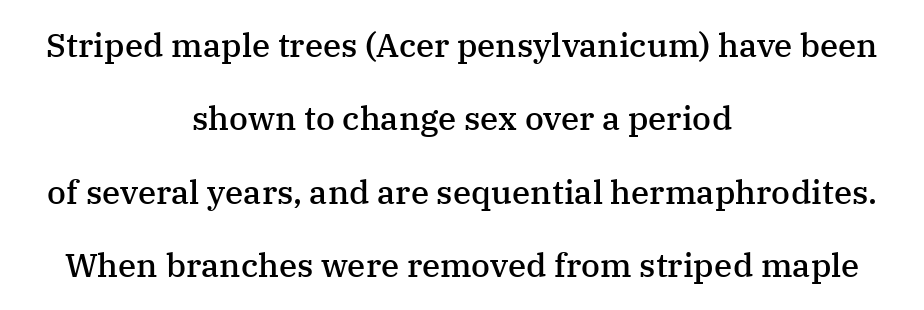
{"serif": "yes", "italic": "no", "bold": "semi", "weight": "semibold", "width": "normal", "stroke_contrast": "medium", "x_height": "medium", "monospaced": "no", "underline": "no", "align": "center", "line_spacing": "loose", "line_spacing_ratio": 2.22, "letter_spacing": "normal", "letter_spacing_em": 0.0, "glyph_px": 33}
